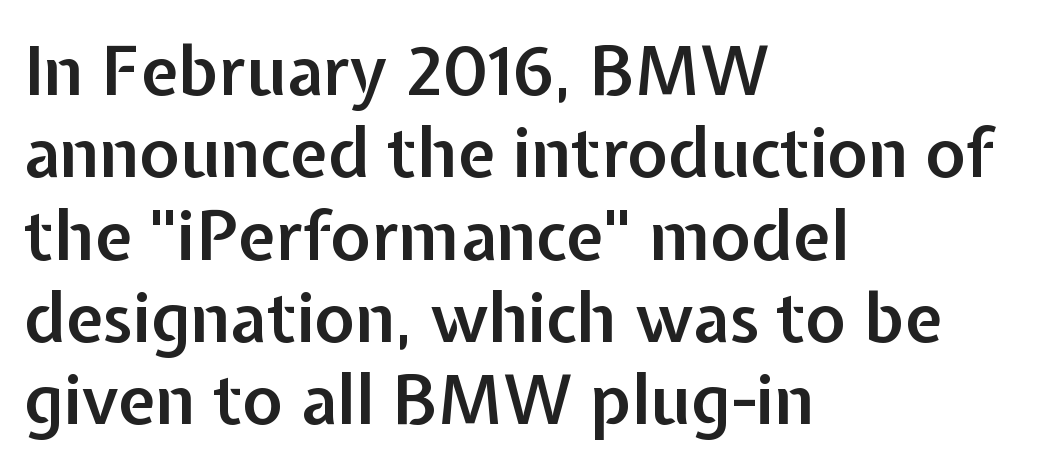
{"serif": "no", "italic": "no", "bold": "semi", "weight": "semibold", "width": "normal", "stroke_contrast": "low", "x_height": "medium", "monospaced": "no", "underline": "no", "align": "left", "line_spacing_ratio": 1.21, "letter_spacing": "normal", "letter_spacing_em": 0.0, "glyph_px": 68}
